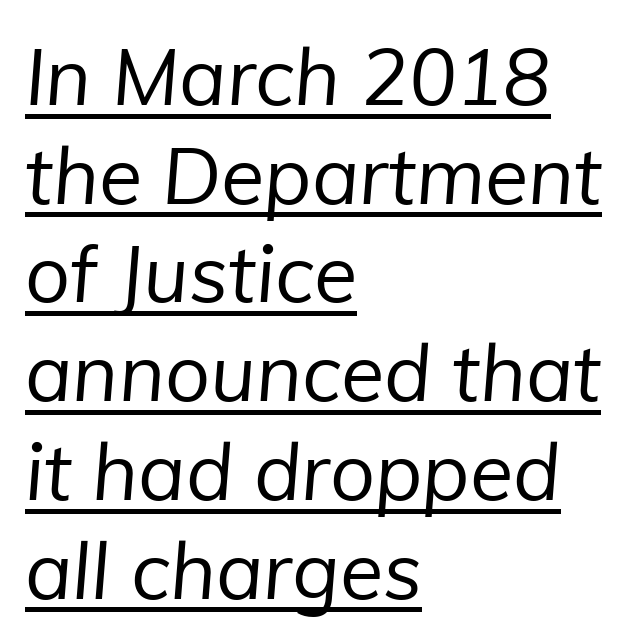
The image shows 79 px regular-weight sans-serif type; set left-aligned, normal line spacing (1.25x), normal letter spacing, underlined; low stroke contrast and a medium x-height.
